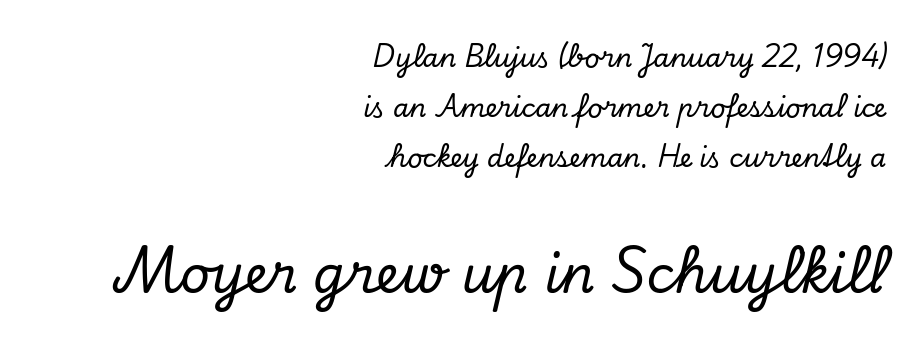
The image shows 52 px serif type, italic (leaning right); set right-aligned, loose line spacing (1.93x), normal letter spacing, not underlined; the second (bottom) block is 2.0x larger; low stroke contrast and a small x-height.
